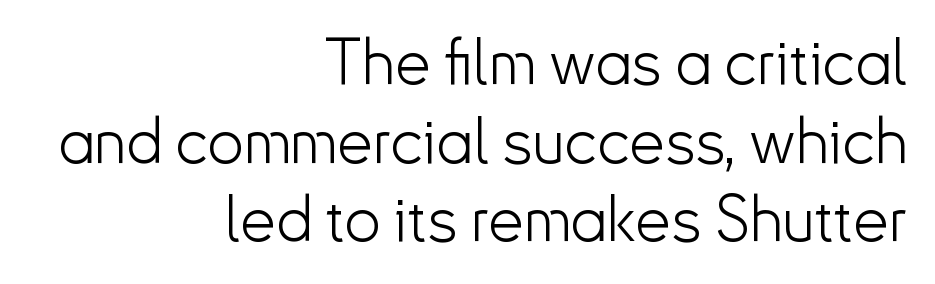
Each letter keeps its own natural width here, so spacing adapts to shape. No heavy texture on the line: the type isn't bold. Ascenders rise straight up at ninety degrees. The tracking reads as untouched default to a designer's eye.
